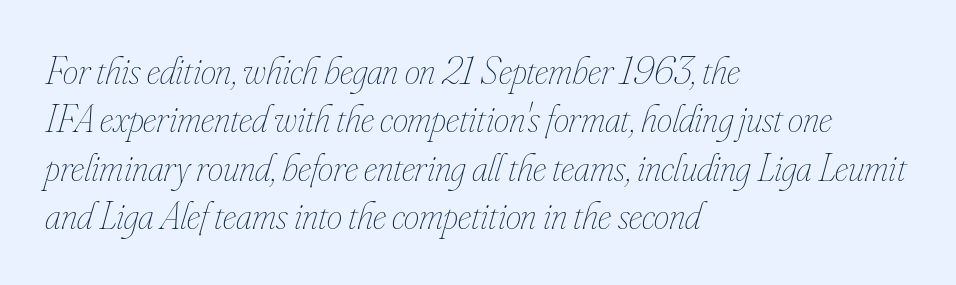
{"italic": "yes", "lean": "right", "slant_degrees": 16, "bold": "no", "weight": "thin", "width": "condensed", "stroke_contrast": "low", "x_height": "small", "monospaced": "no", "underline": "no", "align": "left", "line_spacing_ratio": 1.24, "letter_spacing": "normal", "letter_spacing_em": 0.0, "glyph_px": 39}
